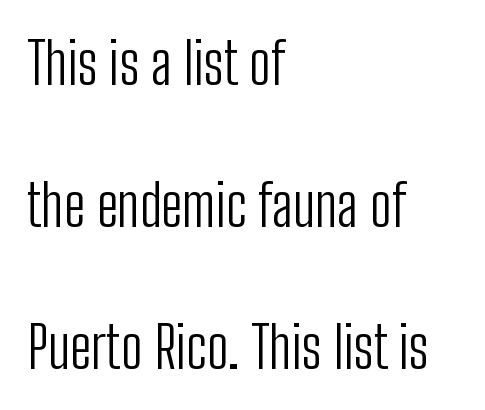
Q: Is the text bold? A: No.
Q: Is the text italic (slanted)? A: No, it is upright.
Q: Is the typeface a serif or a sans-serif typeface? A: Sans-serif.
Q: Is the text underlined? A: No.
Q: How is the paragraph aligned? A: Left-aligned.
Q: Is the spacing between letters normal or unusually wide? A: Normal.
Q: Is the spacing between lines tight, normal or loose? A: Loose.
Q: Width (condensed, normal, or wide)? A: Condensed.
Q: Stroke contrast? A: Low.
Q: x-height? A: Medium.
Q: Monospaced? A: No.
